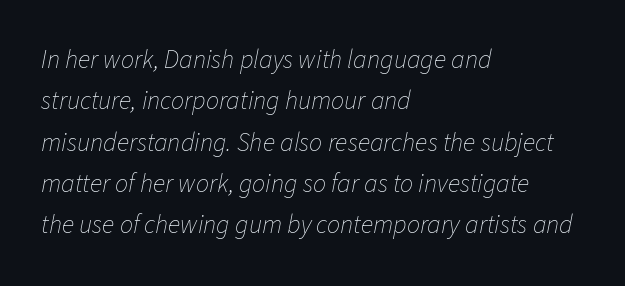
{"italic": "yes", "lean": "right", "slant_degrees": 11, "bold": "no", "underline": "no", "align": "left", "line_spacing": "normal", "line_spacing_ratio": 1.59, "letter_spacing": "normal", "letter_spacing_em": 0.0, "glyph_px": 26}
